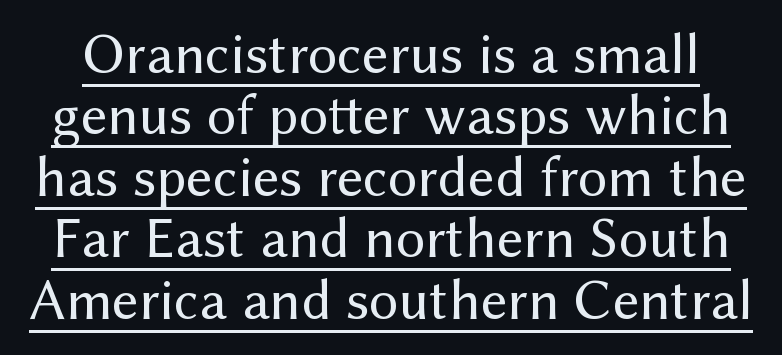
{"serif": "no", "italic": "no", "bold": "no", "weight": "regular", "width": "normal", "stroke_contrast": "medium", "x_height": "medium", "monospaced": "no", "underline": "yes", "line_spacing": "tight", "line_spacing_ratio": 1.06, "letter_spacing": "normal", "letter_spacing_em": 0.0, "glyph_px": 58}
